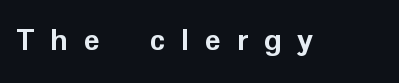
The image shows 34 px semibold sans-serif type, upright; set unusually wide letter spacing (+0.46 em), not underlined; low stroke contrast and a medium x-height.
